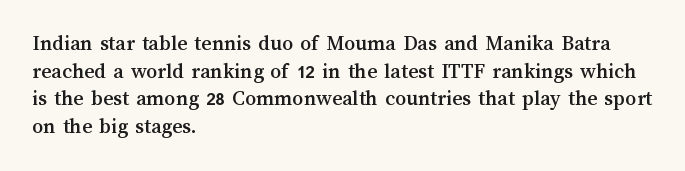
Regarding leading, the lines here are spaced in the standard way. The space beneath each line is pristine and unruled. Tracking value appears to be zero — textbook default spacing. The setting favours the left margin, as ordinary paragraphs usually do.
